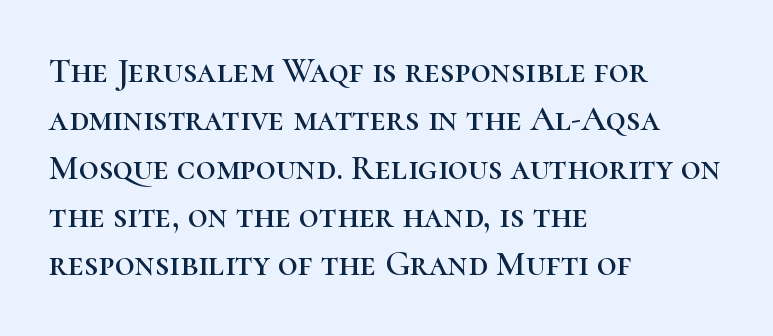
Q: Is the text italic (slanted)? A: No, it is upright.
Q: Is the typeface a serif or a sans-serif typeface? A: Serif.
Q: Is the text underlined? A: No.
Q: How is the paragraph aligned? A: Left-aligned.
Q: Is the spacing between letters normal or unusually wide? A: Normal.
Q: Is the spacing between lines tight, normal or loose? A: Normal.
Q: Width (condensed, normal, or wide)? A: Normal.
Q: Stroke contrast? A: High.
Q: x-height? A: Medium.
Q: Monospaced? A: No.
